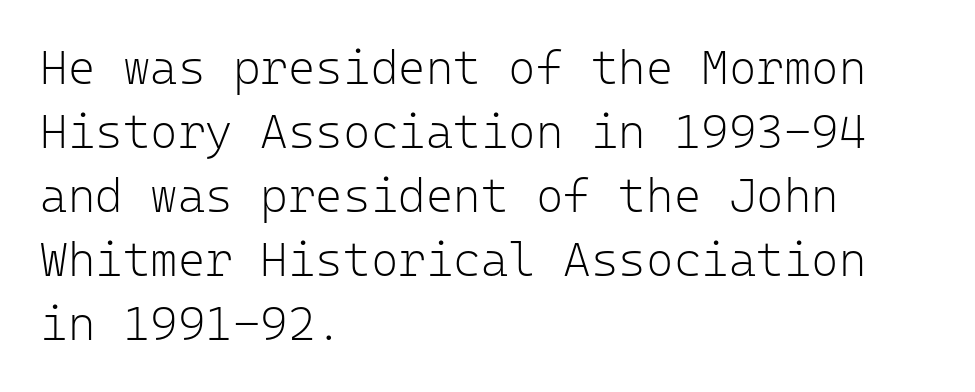
{"serif": "no", "italic": "no", "bold": "no", "weight": "light", "width": "normal", "stroke_contrast": "low", "x_height": "medium", "monospaced": "yes", "underline": "no", "align": "left", "line_spacing": "normal", "line_spacing_ratio": 1.36, "letter_spacing": "normal", "letter_spacing_em": 0.0, "glyph_px": 47}
